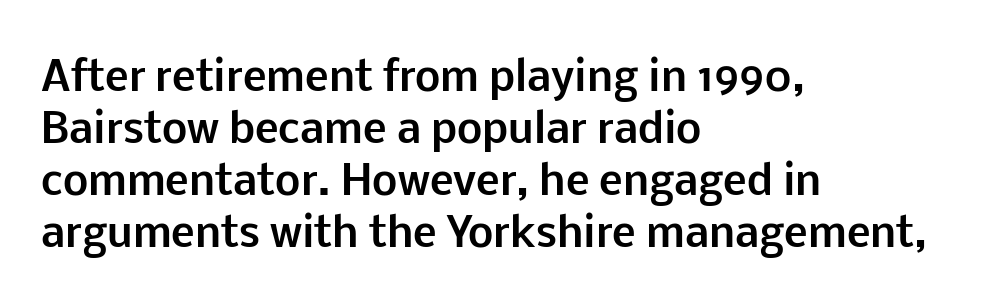
Q: Is the text bold? A: Yes.
Q: Is the text italic (slanted)? A: No, it is upright.
Q: Is the typeface a serif or a sans-serif typeface? A: Sans-serif.
Q: Is the text underlined? A: No.
Q: How is the paragraph aligned? A: Left-aligned.
Q: Is the spacing between letters normal or unusually wide? A: Normal.
Q: Is the spacing between lines tight, normal or loose? A: Normal.
Q: Width (condensed, normal, or wide)? A: Normal.
Q: Stroke contrast? A: Low.
Q: x-height? A: Medium.
Q: Monospaced? A: No.
